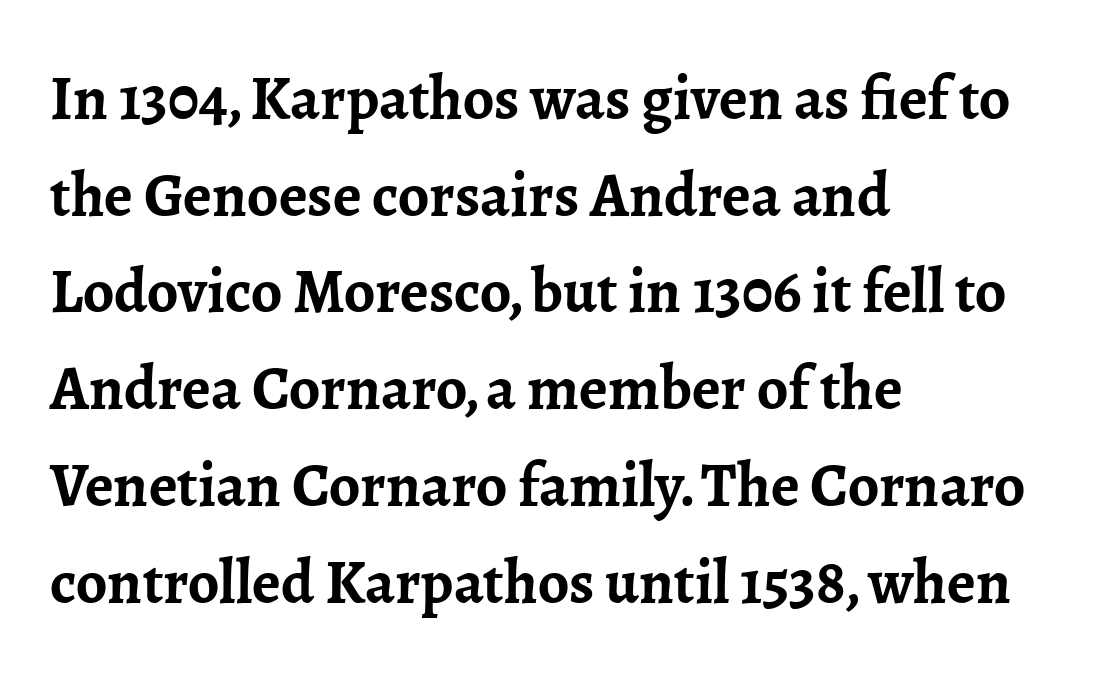
{"serif": "yes", "italic": "no", "bold": "yes", "weight": "semibold", "width": "normal", "stroke_contrast": "low", "x_height": "medium", "monospaced": "no", "underline": "no", "align": "left", "line_spacing": "normal", "line_spacing_ratio": 1.56, "letter_spacing": "normal", "letter_spacing_em": 0.0, "glyph_px": 62}
